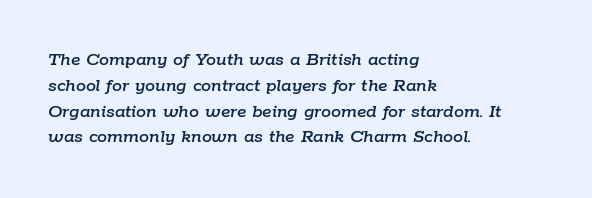
{"italic": "yes", "lean": "right", "slant_degrees": 9, "underline": "no", "align": "left", "line_spacing": "normal", "line_spacing_ratio": 1.29, "letter_spacing": "normal", "letter_spacing_em": 0.0, "glyph_px": 20}
